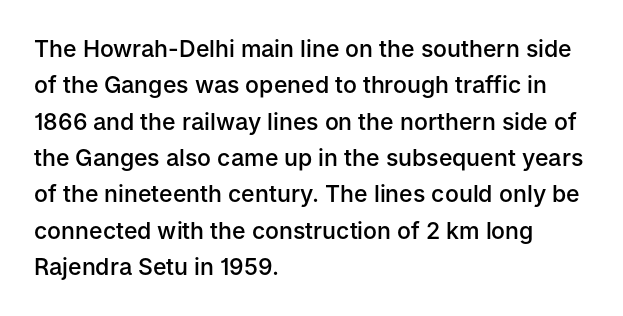
{"italic": "no", "bold": "semi", "underline": "no", "align": "left", "line_spacing": "normal", "line_spacing_ratio": 1.58, "letter_spacing": "normal", "letter_spacing_em": 0.0, "glyph_px": 23}
